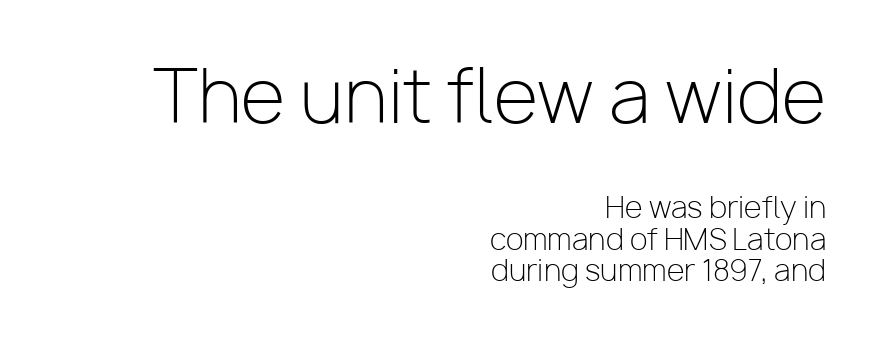
Caption: face not bold, strokes unweighted. A clean baseline with only descenders dipping below it. The glyphs in this specimen are sans serif. Ordinary non-slanted type is in use. Do the characters align in a grid? No, the font is proportional. Leftover space on each line is placed entirely before the opening word.
